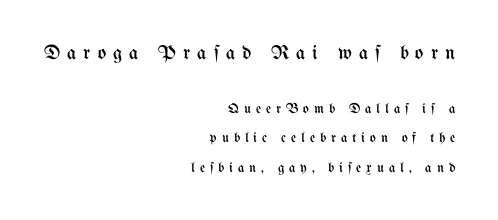
{"italic": "no", "bold": "no", "underline": "no", "align": "right", "line_spacing": "loose", "line_spacing_ratio": 2.13, "letter_spacing": "wide", "letter_spacing_em": 0.35, "larger_block": "first", "size_ratio": 1.43, "glyph_px": 20}
